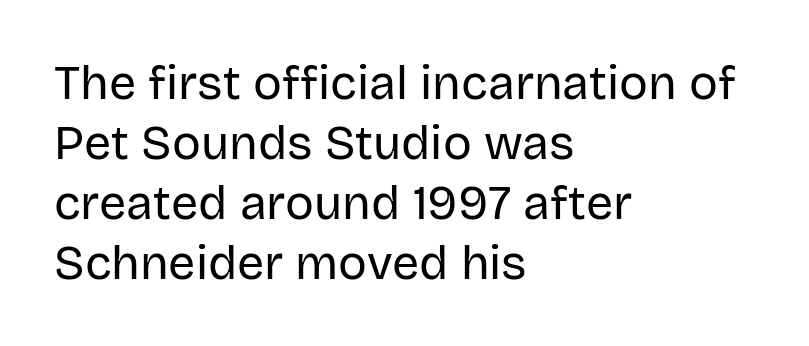
You could not count columns in this text — the font is proportionally spaced. Words appear dense and cohesive because spacing is normal. If you drew a line through each stem, it would be perfectly vertical. The typeface chosen for these lines omits serifs. How would I describe the line gaps? Plain and ordinary.
